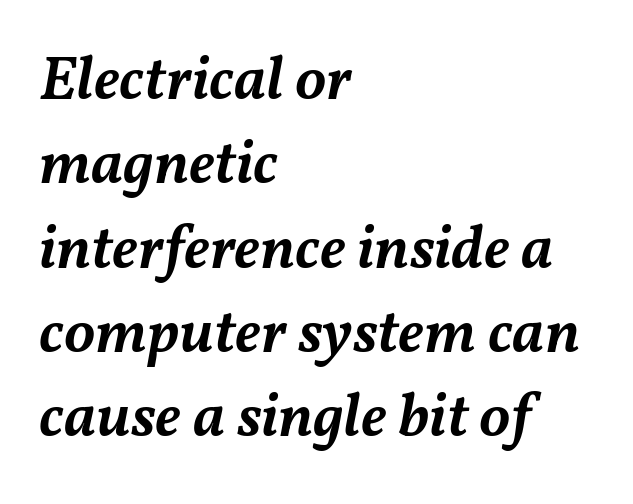
{"italic": "yes", "lean": "right", "slant_degrees": 11, "bold": "semi", "weight": "semibold", "width": "normal", "stroke_contrast": "medium", "x_height": "medium", "monospaced": "no", "underline": "no", "align": "left", "line_spacing": "normal", "line_spacing_ratio": 1.36, "letter_spacing": "normal", "letter_spacing_em": 0.0, "glyph_px": 62}
